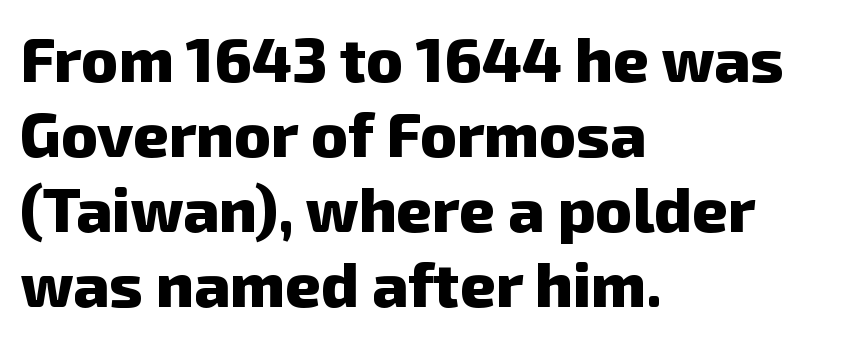
{"serif": "no", "bold": "yes", "weight": "heavy", "width": "normal", "stroke_contrast": "low", "x_height": "medium", "monospaced": "no", "underline": "no", "align": "left", "line_spacing_ratio": 1.21, "letter_spacing": "normal", "letter_spacing_em": 0.0, "glyph_px": 62}
